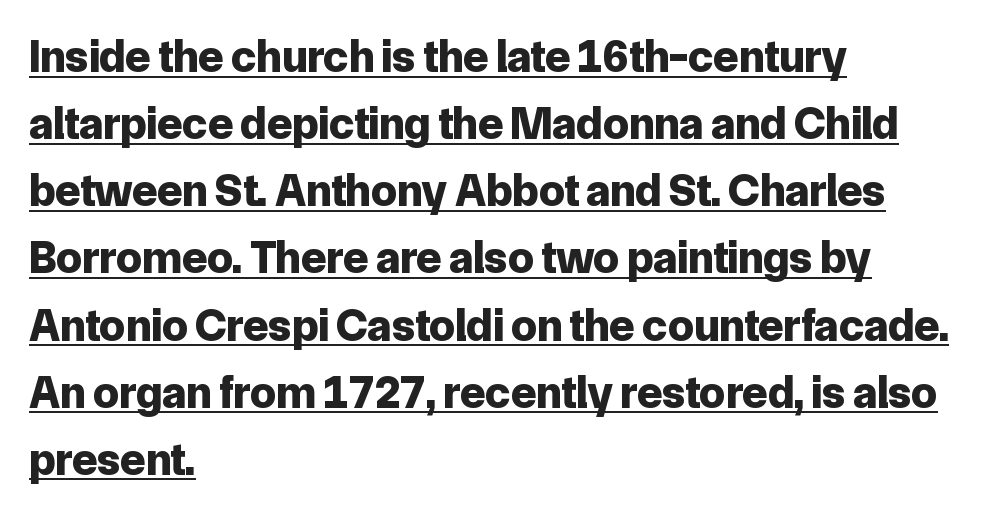
Q: Is the text bold? A: Yes.
Q: Is the text italic (slanted)? A: No, it is upright.
Q: Is the typeface a serif or a sans-serif typeface? A: Sans-serif.
Q: Is the text underlined? A: Yes.
Q: How is the paragraph aligned? A: Left-aligned.
Q: Is the spacing between letters normal or unusually wide? A: Normal.
Q: Is the spacing between lines tight, normal or loose? A: Normal.
Q: Width (condensed, normal, or wide)? A: Normal.
Q: Stroke contrast? A: Low.
Q: x-height? A: Medium.
Q: Monospaced? A: No.
